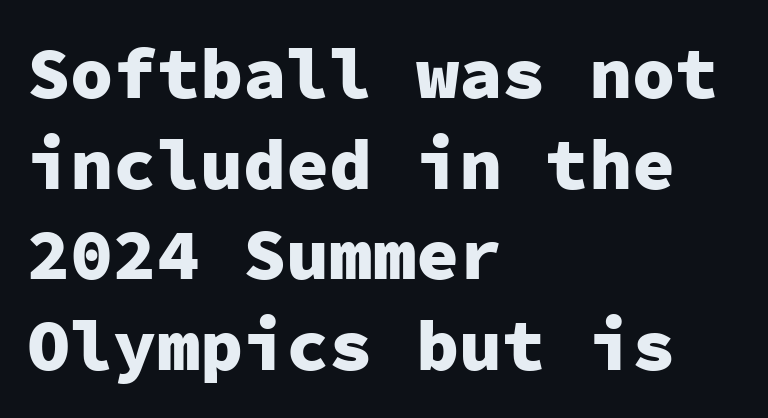
The image shows 72 px heavy sans-serif type, upright, monospaced; set left-aligned, normal line spacing (1.26x), normal letter spacing, not underlined; low stroke contrast and a medium x-height.
